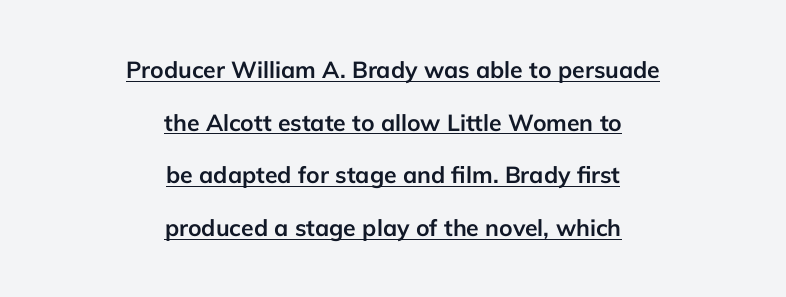
{"italic": "no", "bold": "yes", "underline": "yes", "align": "center", "line_spacing": "loose", "line_spacing_ratio": 2.29, "letter_spacing": "normal", "letter_spacing_em": 0.0, "glyph_px": 23}
